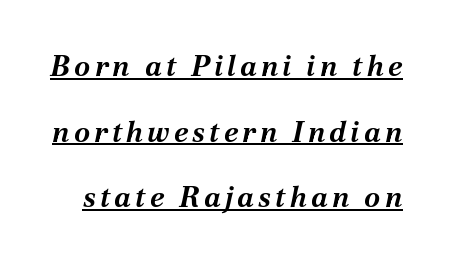
Quick note: italic. Glance below the letters and you will spot a drawn line. Stroke thickness is high; the sample reads as a true bold. The line-height multiplier appears high, well above default. Character widths vary here, with narrow letters taking less room than wide ones.
